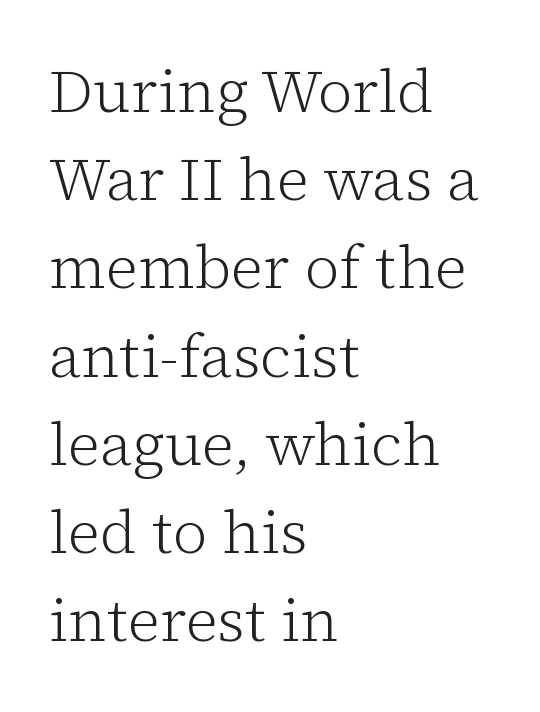
Q: Is the text bold? A: No.
Q: Is the text italic (slanted)? A: No, it is upright.
Q: Is the typeface a serif or a sans-serif typeface? A: Serif.
Q: Is the text underlined? A: No.
Q: How is the paragraph aligned? A: Left-aligned.
Q: Is the spacing between letters normal or unusually wide? A: Normal.
Q: Is the spacing between lines tight, normal or loose? A: Normal.
Q: Width (condensed, normal, or wide)? A: Normal.
Q: Stroke contrast? A: Low.
Q: x-height? A: Medium.
Q: Monospaced? A: No.
